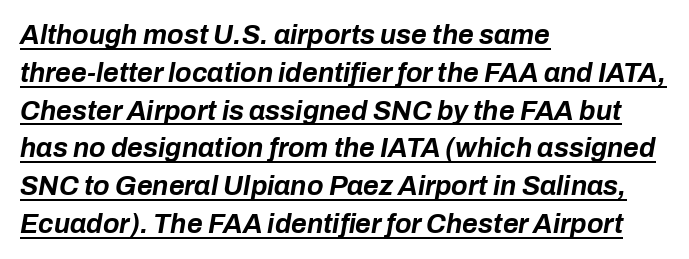
What stands out about the letter spacing? Nothing — it is the standard amount. Does the copy run flush right? No — it runs flush left. Line spacing here is normal. The glyphs look as if they've been sheared to an angle.
